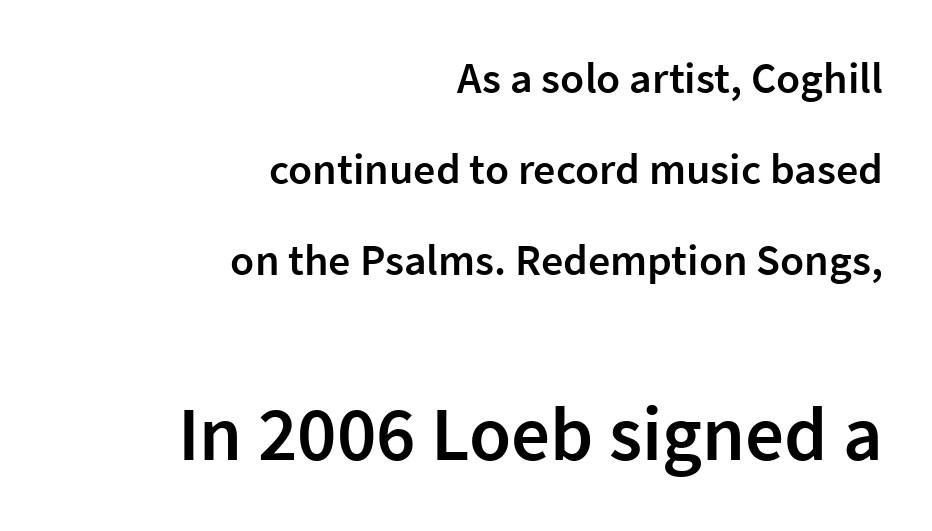
The image shows 77 px semibold sans-serif type, upright; set right-aligned, loose line spacing (2.07x), normal letter spacing, not underlined; the second (bottom) block is 1.75x larger; low stroke contrast and a medium x-height.
